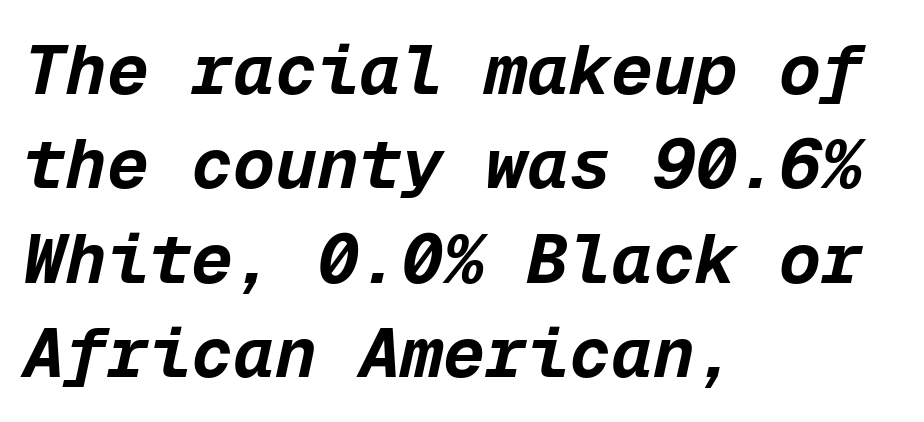
The letters march in equal steps, a hallmark of fixed-pitch type. The gap between lines stays unmarked. Left-aligned paragraph, ragged on the right. This is heavy type, rendered in bold.
